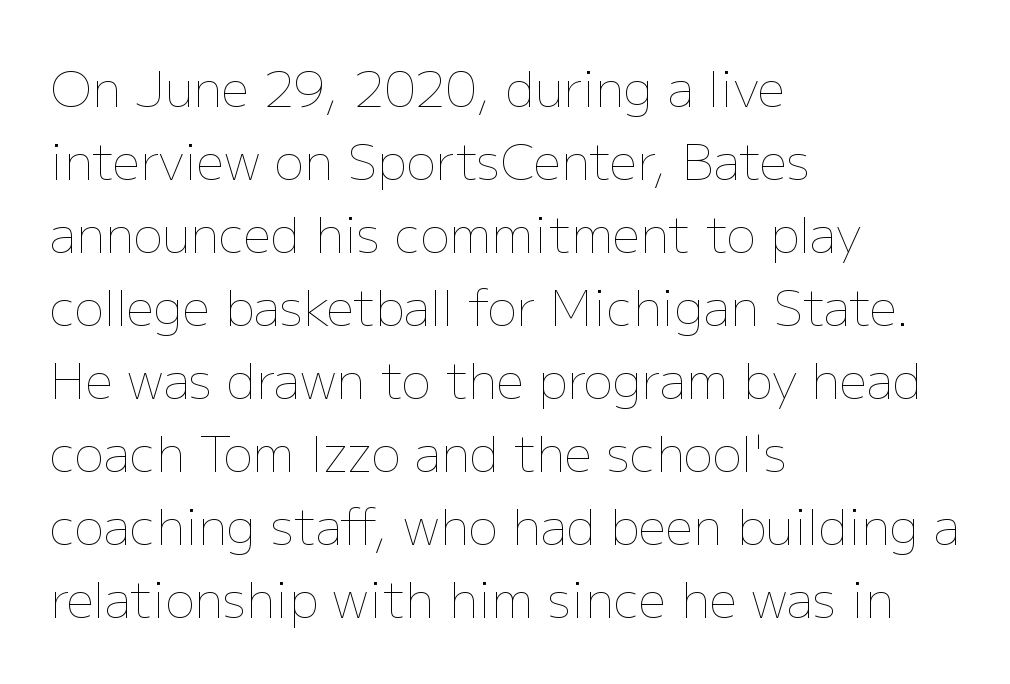
The image shows 49 px thin type, upright; set left-aligned, normal line spacing (1.49x), normal letter spacing, not underlined; low stroke contrast and a medium x-height.
